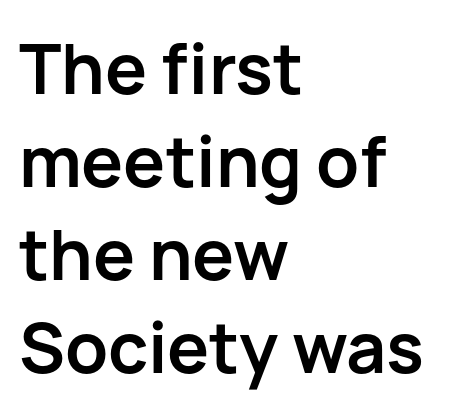
{"serif": "no", "italic": "no", "bold": "yes", "weight": "semibold", "width": "normal", "stroke_contrast": "low", "x_height": "medium", "monospaced": "no", "underline": "no", "align": "left", "line_spacing": "normal", "line_spacing_ratio": 1.33, "letter_spacing": "normal", "letter_spacing_em": 0.0, "glyph_px": 70}
